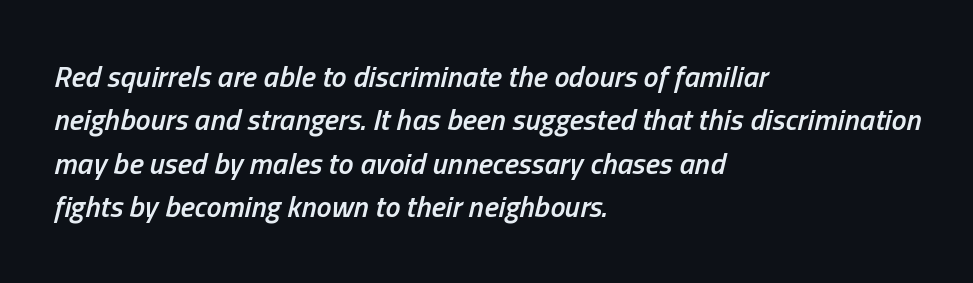
The image shows 30 px semibold, condensed type, italic (leaning right); set left-aligned, normal line spacing (1.45x), normal letter spacing, not underlined; low stroke contrast and a medium x-height.
